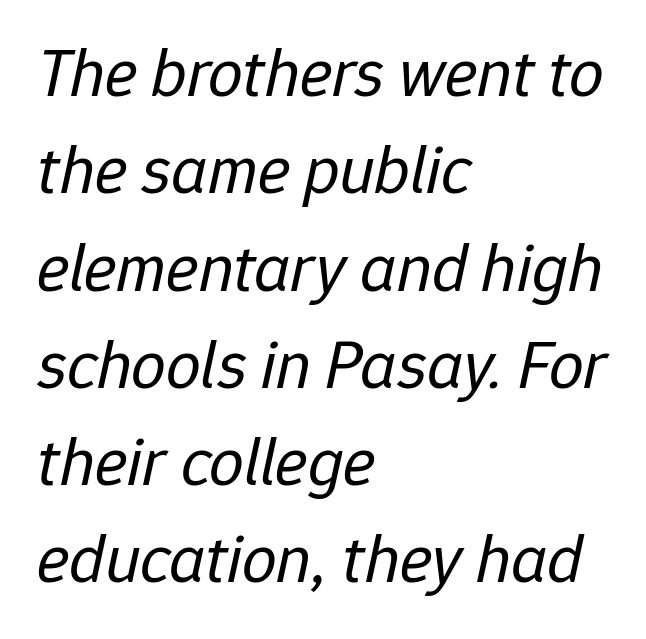
Q: Is the text bold? A: No.
Q: Is the text italic (slanted)? A: Yes, it leans right by about 12 degrees.
Q: Is the text underlined? A: No.
Q: How is the paragraph aligned? A: Left-aligned.
Q: Is the spacing between letters normal or unusually wide? A: Normal.
Q: Is the spacing between lines tight, normal or loose? A: Normal.
Q: Width (condensed, normal, or wide)? A: Normal.
Q: Stroke contrast? A: Low.
Q: x-height? A: Medium.
Q: Monospaced? A: No.
